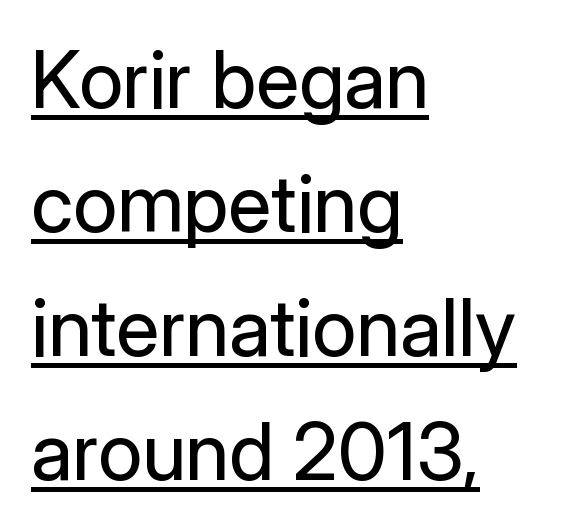
Q: Is the text bold? A: No.
Q: Is the text italic (slanted)? A: No, it is upright.
Q: Is the typeface a serif or a sans-serif typeface? A: Sans-serif.
Q: Is the text underlined? A: Yes.
Q: How is the paragraph aligned? A: Left-aligned.
Q: Is the spacing between letters normal or unusually wide? A: Normal.
Q: Is the spacing between lines tight, normal or loose? A: Normal.
Q: Width (condensed, normal, or wide)? A: Normal.
Q: Stroke contrast? A: Low.
Q: x-height? A: Medium.
Q: Monospaced? A: No.
